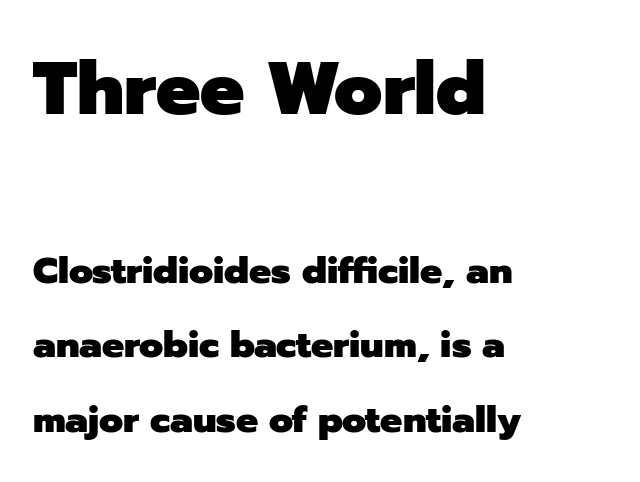
{"serif": "no", "italic": "no", "bold": "yes", "weight": "heavy", "width": "normal", "stroke_contrast": "low", "x_height": "medium", "monospaced": "no", "underline": "no", "align": "left", "line_spacing": "loose", "line_spacing_ratio": 2.02, "letter_spacing": "normal", "letter_spacing_em": 0.0, "larger_block": "first", "size_ratio": 2.0, "glyph_px": 74}
